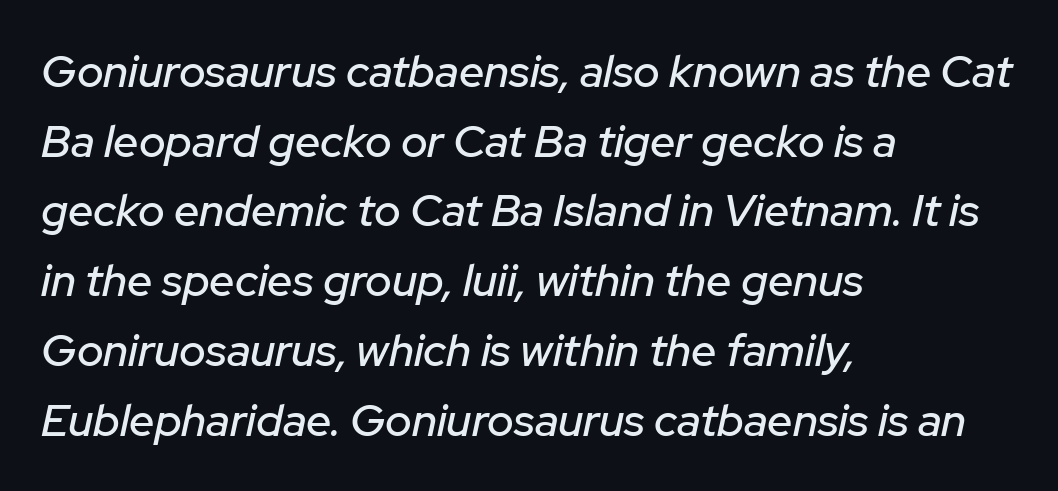
Clear beneath every line of the passage. In terms of posture, this sample is oblique. The rendering uses natural spacing where letterforms have individual widths. Spacing between characters is what you'd get straight out of the box.
